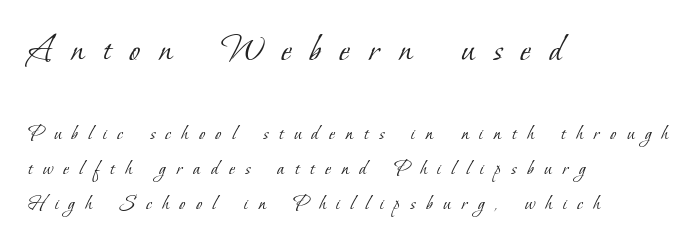
{"serif": "yes", "bold": "no", "weight": "light", "width": "normal", "stroke_contrast": "low", "x_height": "small", "monospaced": "no", "underline": "no", "align": "left", "line_spacing": "normal", "line_spacing_ratio": 1.59, "letter_spacing": "wide", "letter_spacing_em": 0.49, "larger_block": "first", "size_ratio": 1.77, "glyph_px": 39}
